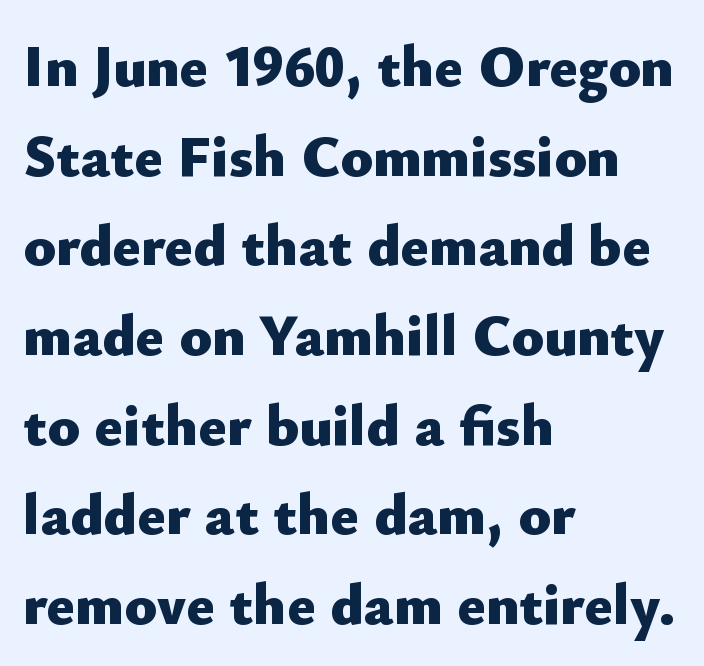
Q: Is the text bold? A: Yes.
Q: Is the text italic (slanted)? A: No, it is upright.
Q: Is the typeface a serif or a sans-serif typeface? A: Sans-serif.
Q: Is the text underlined? A: No.
Q: How is the paragraph aligned? A: Left-aligned.
Q: Is the spacing between letters normal or unusually wide? A: Normal.
Q: Is the spacing between lines tight, normal or loose? A: Normal.
Q: Width (condensed, normal, or wide)? A: Normal.
Q: Stroke contrast? A: Low.
Q: x-height? A: Small.
Q: Monospaced? A: No.
